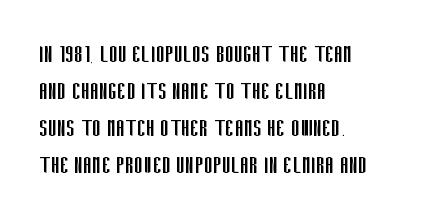
Reading down the block, your eye returns to a fixed left position each line. Tall strokes in this sample are plumb rather than angled. The rendering uses a moderate line-height, typical for paragraphs. This is not heavy type; no bold has been used. Any mark beneath the type? The region is blank. Each word holds together tightly as a unit, with standard inter-letter gaps.
